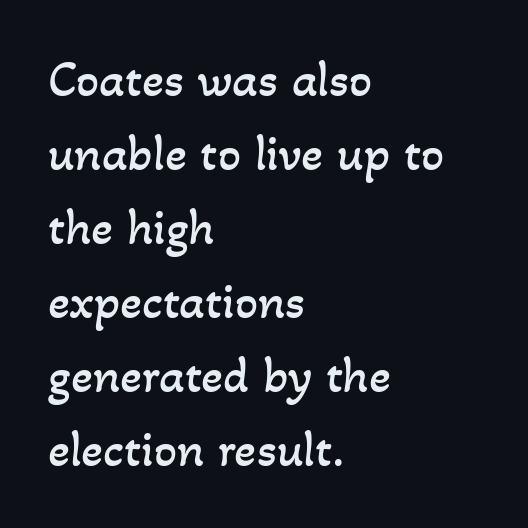
The image shows 51 px regular-weight type; set left-aligned, normal line spacing (1.45x), normal letter spacing, not underlined; low stroke contrast and a small x-height.
